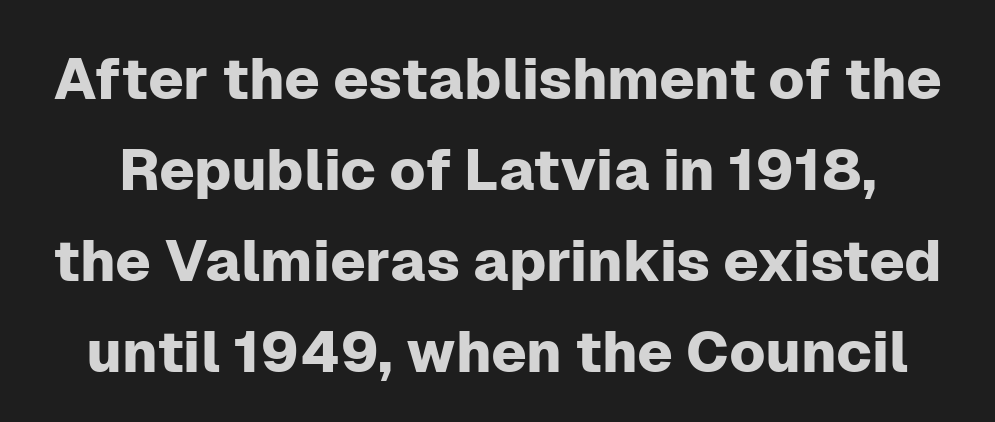
The image shows 58 px sans-serif type, upright; set normal line spacing (1.57x), normal letter spacing, not underlined; low stroke contrast and a medium x-height.
